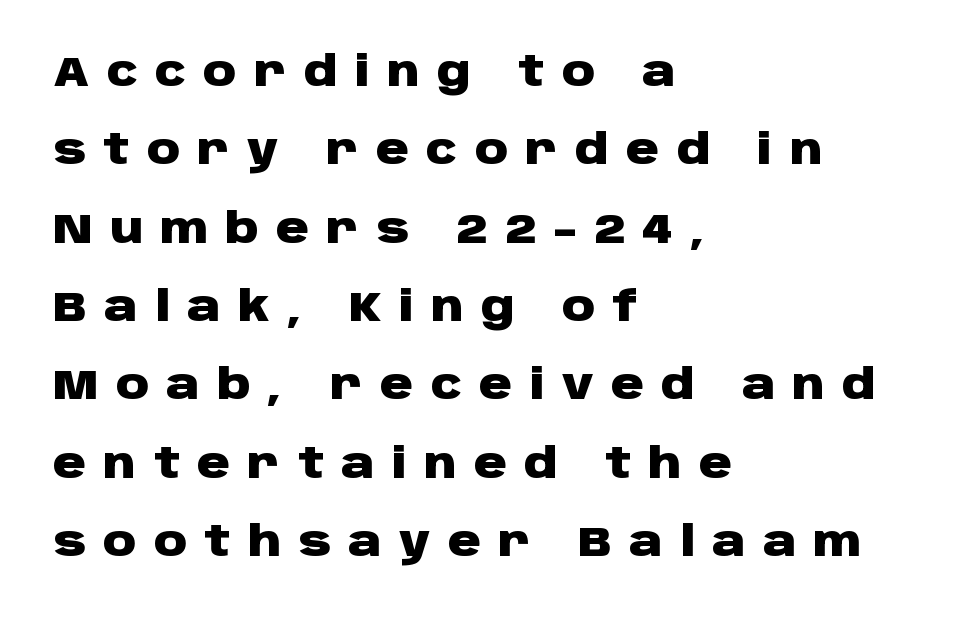
{"serif": "no", "italic": "no", "bold": "yes", "weight": "heavy", "width": "wide", "stroke_contrast": "low", "x_height": "large", "monospaced": "no", "underline": "no", "align": "left", "line_spacing": "loose", "line_spacing_ratio": 1.91, "letter_spacing": "wide", "letter_spacing_em": 0.42, "glyph_px": 41}
